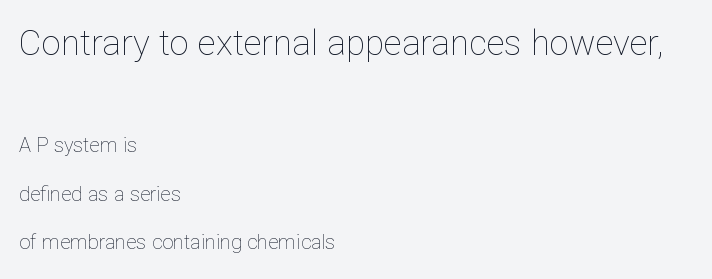
The upper block of text is set noticeably larger than the block beneath it. Think of a printed novel: that variable character pitch is what you see here. Tall strokes in this sample are plumb rather than angled. The horizontal fit of the characters is conventional and even.
